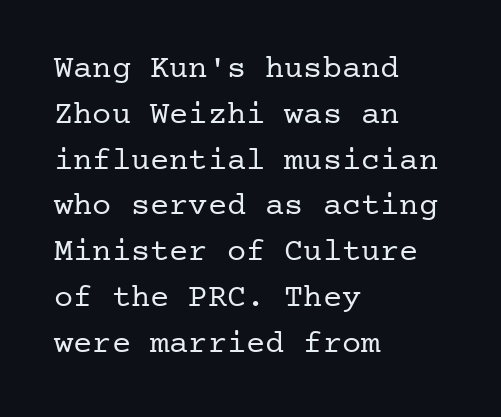
Q: Is the text bold? A: No.
Q: Is the text italic (slanted)? A: No, it is upright.
Q: Is the typeface a serif or a sans-serif typeface? A: Serif.
Q: Is the text underlined? A: No.
Q: How is the paragraph aligned? A: Left-aligned.
Q: Is the spacing between letters normal or unusually wide? A: Normal.
Q: Is the spacing between lines tight, normal or loose? A: Normal.
Q: Width (condensed, normal, or wide)? A: Normal.
Q: Stroke contrast? A: Low.
Q: x-height? A: Medium.
